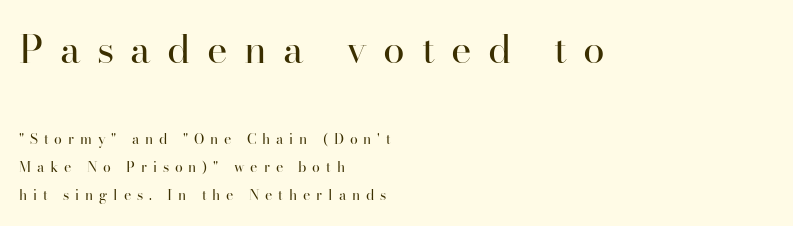
The weight would be labelled regular, book, light, or lighter still. Each letter's strokes conclude with small projecting serifs. Leading is clearly above the norm, producing a sparse column. A typesetter would mark this as roman, not italic. Glance below the letters and you will spot only blank space. Block one is the big one; block two sits smaller underneath.
